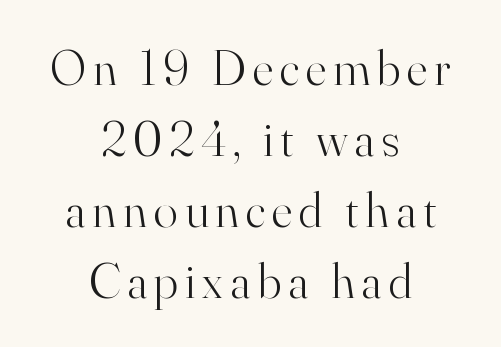
Q: Is the text bold? A: No.
Q: Is the text italic (slanted)? A: No, it is upright.
Q: Is the typeface a serif or a sans-serif typeface? A: Serif.
Q: Is the text underlined? A: No.
Q: How is the paragraph aligned? A: Centered.
Q: Is the spacing between lines tight, normal or loose? A: Normal.
Q: Width (condensed, normal, or wide)? A: Normal.
Q: Stroke contrast? A: High.
Q: x-height? A: Small.
Q: Monospaced? A: No.
